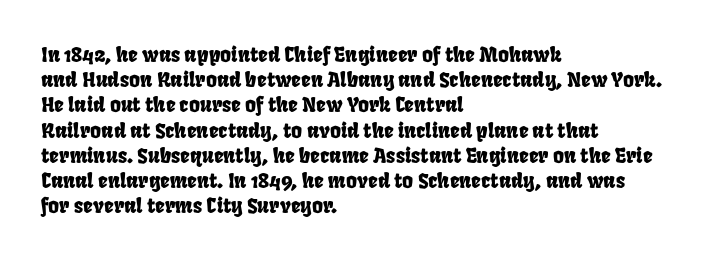
The image shows 21 px text type; set left-aligned, line spacing 1.2x, normal letter spacing, not underlined.
